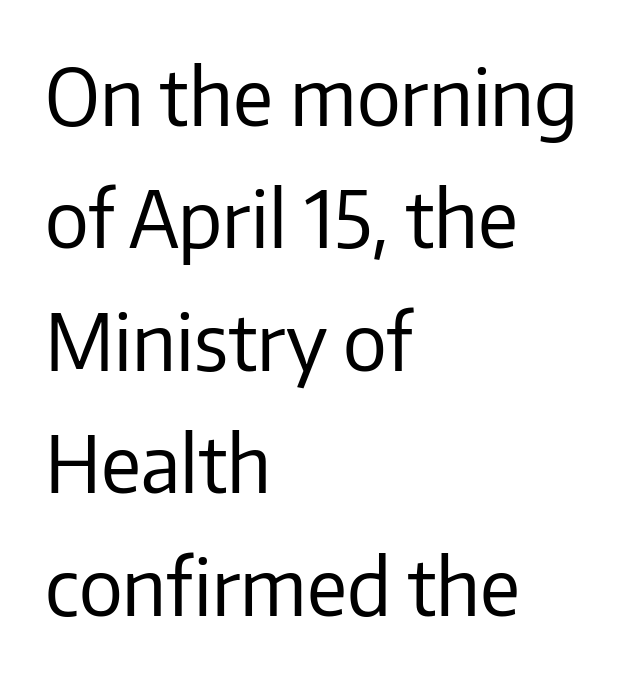
{"serif": "no", "italic": "no", "bold": "no", "weight": "regular", "width": "normal", "stroke_contrast": "low", "x_height": "medium", "monospaced": "no", "underline": "no", "align": "left", "line_spacing": "normal", "line_spacing_ratio": 1.57, "letter_spacing": "normal", "letter_spacing_em": 0.0, "glyph_px": 78}
